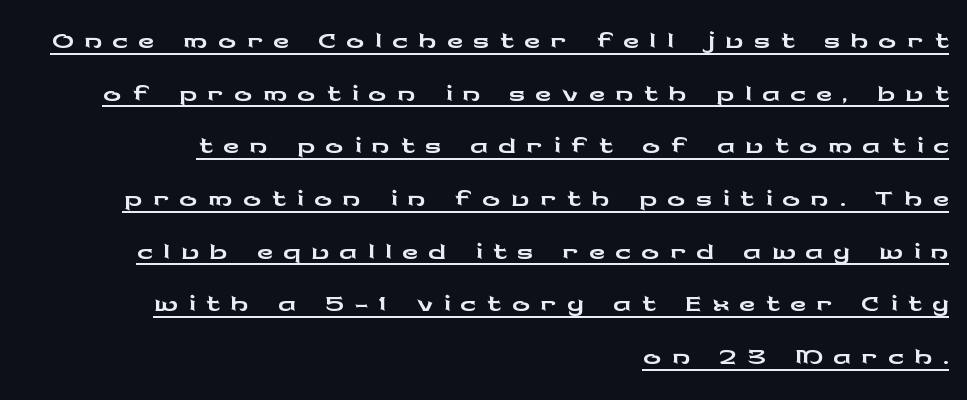
Q: Is the text italic (slanted)? A: No, it is upright.
Q: Is the typeface a serif or a sans-serif typeface? A: Sans-serif.
Q: Is the text underlined? A: Yes.
Q: How is the paragraph aligned? A: Right-aligned.
Q: Is the spacing between letters normal or unusually wide? A: Unusually wide.
Q: Width (condensed, normal, or wide)? A: Wide.
Q: Stroke contrast? A: Low.
Q: x-height? A: Medium.
Q: Monospaced? A: No.
